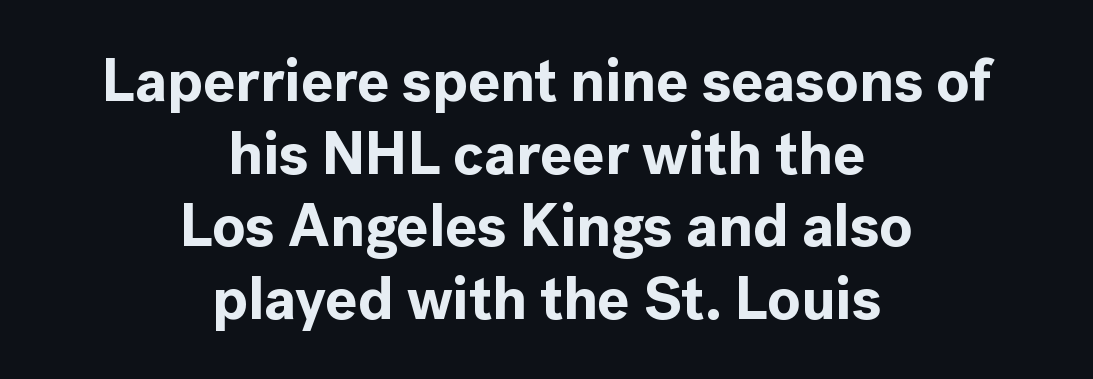
Unlike a traditional serif, this face leaves its strokes unadorned. Layout note: lines centered. Its strokes are broad and dark, the hallmark of bold type. The letterforms sit shoulder to shoulder at normal distance. This sample has the flowing, uneven cadence of proportional lettering.
